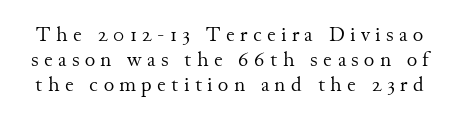
Lines of text with bare space underneath. The tracking reads as deliberately expanded to a designer's eye. The designer left line spacing at the default. This sample uses an upright cut, with every glyph sitting square on the baseline. This reads as an unemphasized weight, regular at the heaviest.
